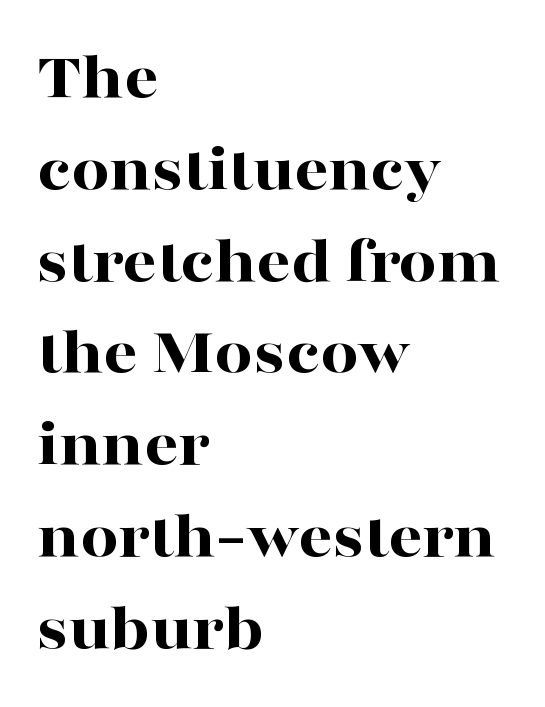
Q: Is the text bold? A: Yes.
Q: Is the text italic (slanted)? A: No, it is upright.
Q: Is the typeface a serif or a sans-serif typeface? A: Serif.
Q: Is the text underlined? A: No.
Q: How is the paragraph aligned? A: Left-aligned.
Q: Is the spacing between letters normal or unusually wide? A: Normal.
Q: Is the spacing between lines tight, normal or loose? A: Normal.
Q: Width (condensed, normal, or wide)? A: Wide.
Q: Stroke contrast? A: High.
Q: x-height? A: Medium.
Q: Monospaced? A: No.
